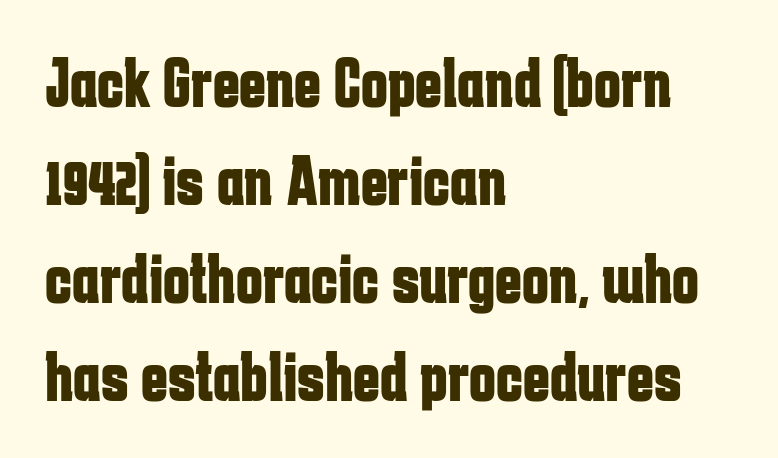
{"serif": "no", "italic": "no", "bold": "yes", "weight": "bold", "width": "condensed", "stroke_contrast": "low", "x_height": "medium", "monospaced": "no", "underline": "no", "align": "left", "line_spacing": "normal", "line_spacing_ratio": 1.36, "letter_spacing": "normal", "letter_spacing_em": 0.0, "glyph_px": 72}
